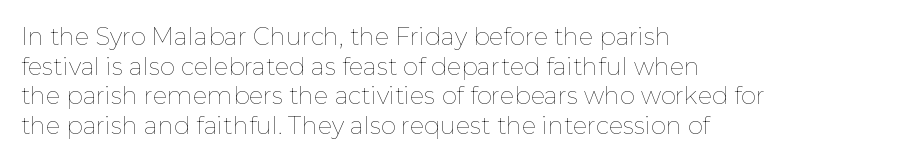
{"italic": "no", "bold": "no", "underline": "no", "align": "left", "line_spacing_ratio": 1.23, "letter_spacing": "normal", "letter_spacing_em": 0.0, "glyph_px": 24}
